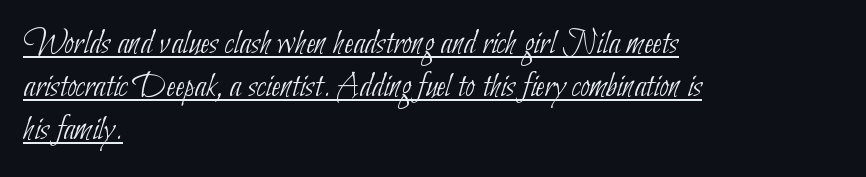
The image shows 35 px thin, condensed sans-serif type; set left-aligned, line spacing 1.23x, normal letter spacing, underlined; low stroke contrast and a small x-height.
